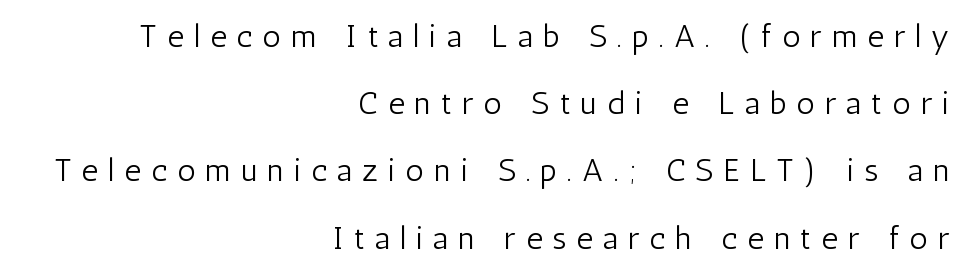
{"serif": "no", "italic": "no", "bold": "no", "weight": "light", "width": "condensed", "stroke_contrast": "low", "x_height": "medium", "monospaced": "no", "underline": "no", "align": "right", "line_spacing": "loose", "line_spacing_ratio": 2.1, "letter_spacing": "wide", "letter_spacing_em": 0.32, "glyph_px": 32}
